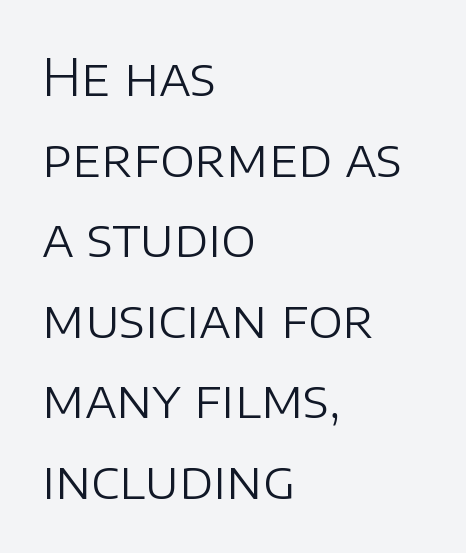
The letterforms sit at book weight or below. Looks like regular typesetting: each glyph gets only the width it needs. These lines were composed using upright roman letters. Plain, unruled lines of type. The line texture is even and compact thanks to regular tracking.
